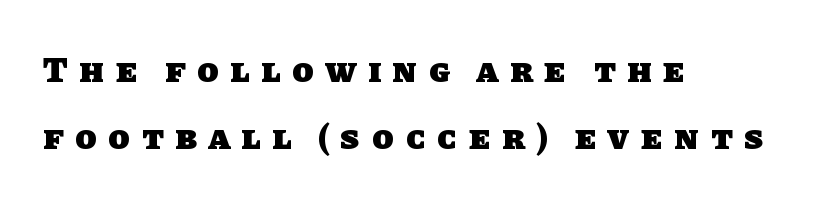
The image shows 35 px heavy sans-serif type; set left-aligned, loose line spacing (1.91x), unusually wide letter spacing (+0.34 em), not underlined; low stroke contrast and a large x-height.
